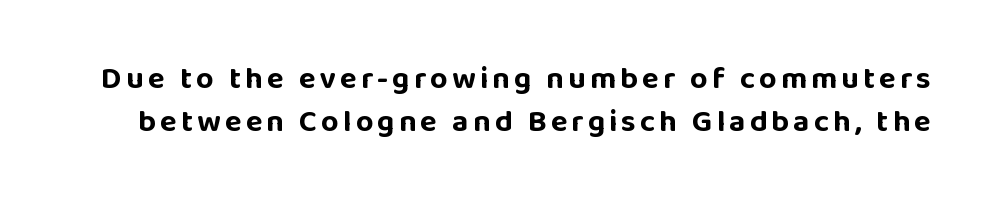
The rendering uses natural spacing where letterforms have individual widths. Thick stems and heavy bowls — unmistakably bold. Plain, unruled lines of type. It's the straight-up-and-down kind of type. Line spacing here is normal.
